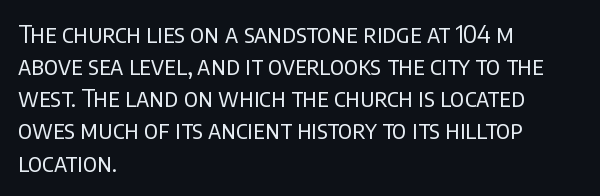
The strip under each line holds only bare page. You could call the tracking neutral — neither tight nor loose. Where is the straight margin? On the left. Upright lettering throughout. The weight tops out at a normal text grade.
